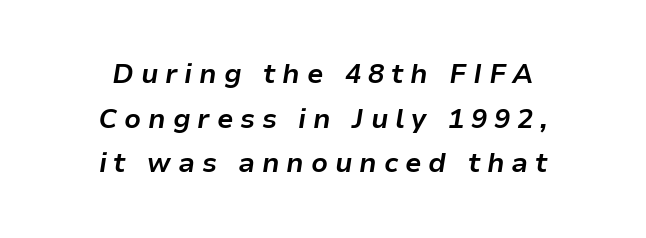
The image shows 27 px bold type, italic (leaning right); set centered, normal line spacing (1.65x), unusually wide letter spacing (+0.25 em), not underlined.
